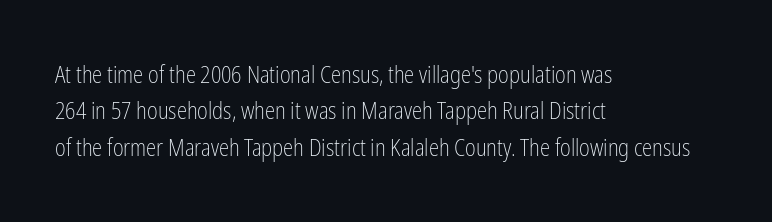
{"italic": "no", "bold": "no", "underline": "no", "align": "left", "line_spacing": "normal", "line_spacing_ratio": 1.58, "letter_spacing": "normal", "letter_spacing_em": 0.0, "glyph_px": 23}
